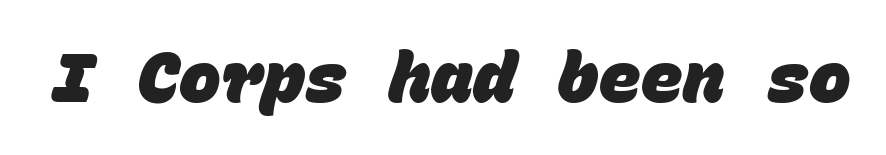
Its strokes are broad and dark, the hallmark of bold type. Note: no serifs on the glyphs. The letters march in equal steps, a hallmark of fixed-pitch type. Nothing unusual about the tracking: characters are spaced as the font intends. The zone under the glyphs is completely vacant.
